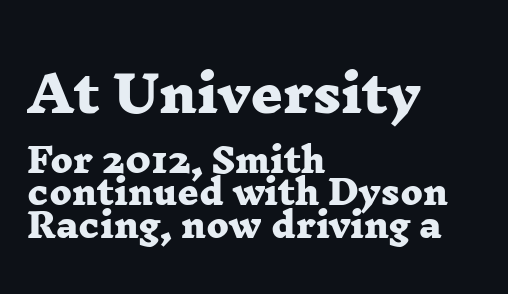
Q: Is the text bold? A: Yes.
Q: Is the typeface a serif or a sans-serif typeface? A: Serif.
Q: Is the text underlined? A: No.
Q: How is the paragraph aligned? A: Left-aligned.
Q: Is the spacing between letters normal or unusually wide? A: Normal.
Q: Is the spacing between lines tight, normal or loose? A: Tight.
Q: Which block of text is set in a larger size, the first (top) or the second (bottom)? A: The first (top) one.
Q: Width (condensed, normal, or wide)? A: Wide.
Q: Stroke contrast? A: Low.
Q: x-height? A: Medium.
Q: Monospaced? A: No.
